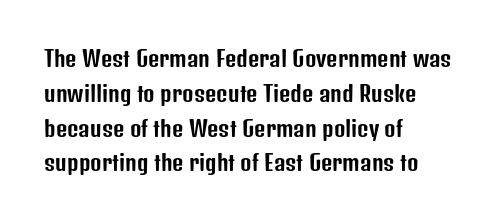
The image shows 22 px text type, upright; set left-aligned, normal line spacing (1.58x), normal letter spacing, not underlined.
